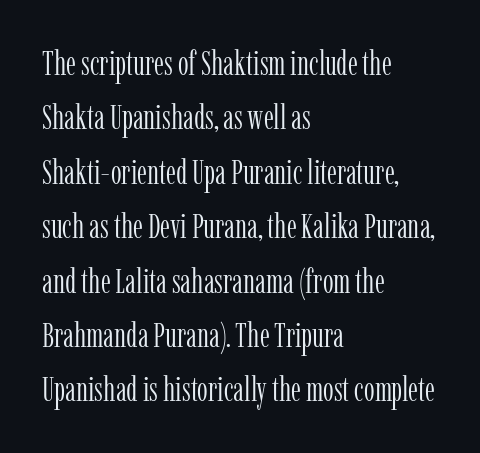
The image shows 34 px light, condensed serif type, upright; set left-aligned, normal line spacing (1.6x), normal letter spacing, not underlined; low stroke contrast and a medium x-height.
